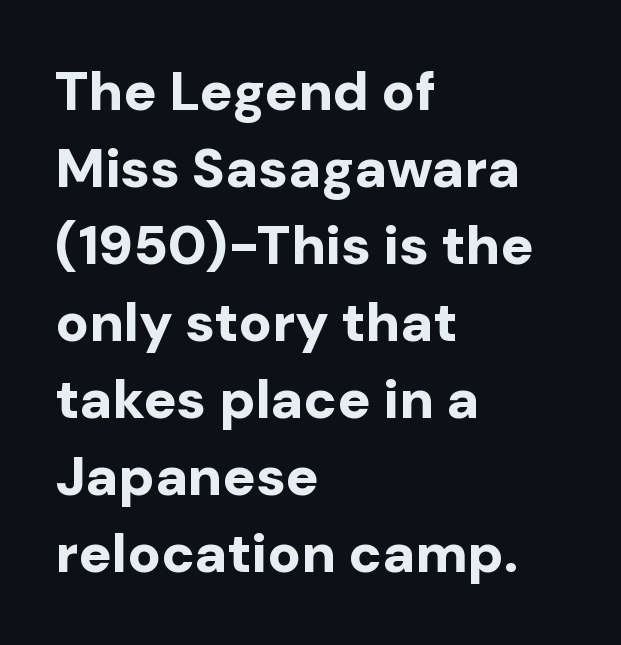
Q: Is the text bold? A: Yes.
Q: Is the text italic (slanted)? A: No, it is upright.
Q: Is the typeface a serif or a sans-serif typeface? A: Sans-serif.
Q: Is the text underlined? A: No.
Q: How is the paragraph aligned? A: Left-aligned.
Q: Is the spacing between letters normal or unusually wide? A: Normal.
Q: Is the spacing between lines tight, normal or loose? A: Normal.
Q: Width (condensed, normal, or wide)? A: Normal.
Q: Stroke contrast? A: Low.
Q: x-height? A: Medium.
Q: Monospaced? A: No.
